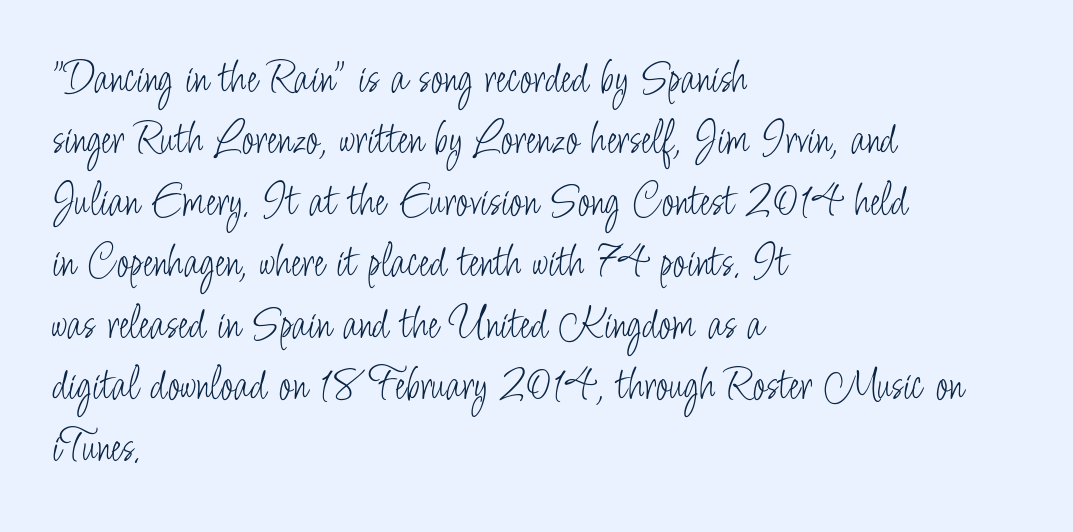
Just letters on the line, the space beneath them empty. The face used here is proportionally spaced, like ordinary book or web type. Does extra space separate the letters? No, they use regular spacing. These lines stack with their left ends in a neat column. One glance says typical: line gaps are just what's usual.
